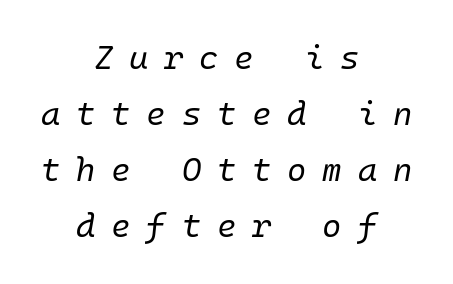
Notice how descenders clear the ascenders below comfortably — that's standard leading. A clean baseline with only descenders dipping below it. Nothing heavy about these letters — not bold at all. The letters are slanted; this is an italic face.
